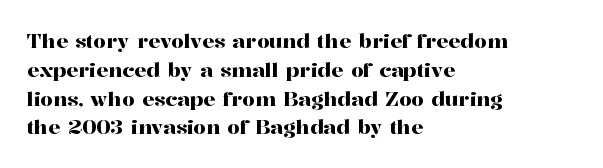
Default kerning and tracking; the words read as compact shapes. The type sits square on the baseline with zero lean. How would I describe the line gaps? Plain and ordinary. The zone under the glyphs is completely vacant. The lines are quadded left.
